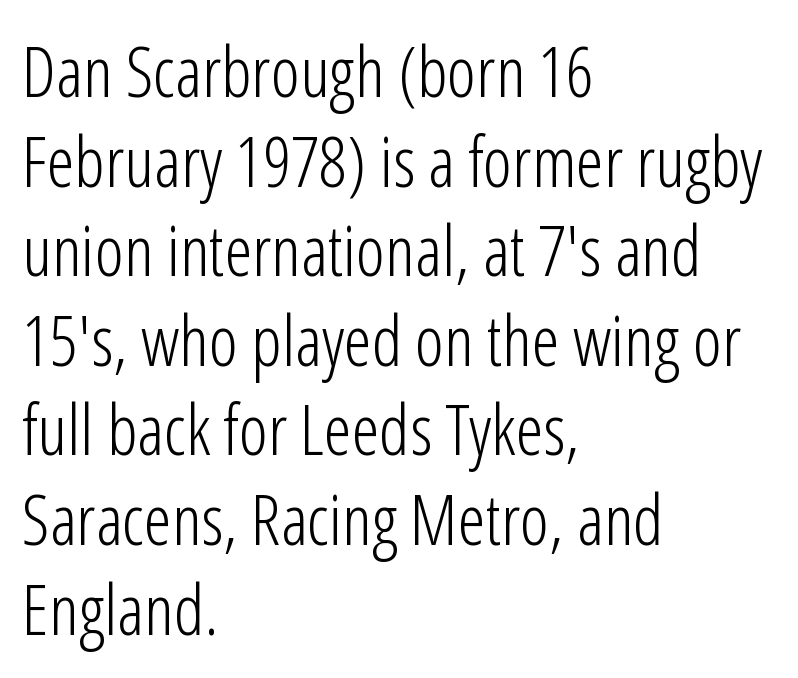
The image shows 70 px light, condensed sans-serif type, upright; set left-aligned, normal line spacing (1.28x), normal letter spacing, not underlined; low stroke contrast and a medium x-height.
